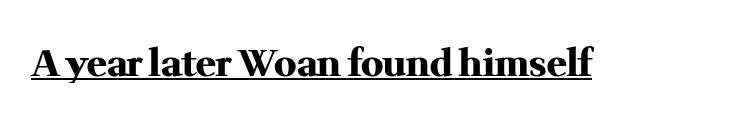
Q: Is the text bold? A: Yes.
Q: Is the text italic (slanted)? A: No, it is upright.
Q: Is the typeface a serif or a sans-serif typeface? A: Serif.
Q: Is the text underlined? A: Yes.
Q: Is the spacing between letters normal or unusually wide? A: Normal.
Q: Width (condensed, normal, or wide)? A: Normal.
Q: Stroke contrast? A: Medium.
Q: x-height? A: Medium.
Q: Monospaced? A: No.
